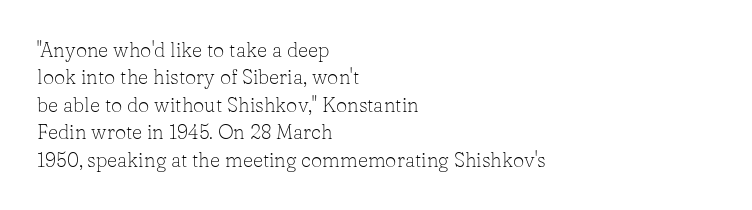
{"italic": "no", "bold": "no", "underline": "no", "align": "left", "line_spacing": "normal", "line_spacing_ratio": 1.37, "letter_spacing": "normal", "letter_spacing_em": 0.0, "glyph_px": 20}
